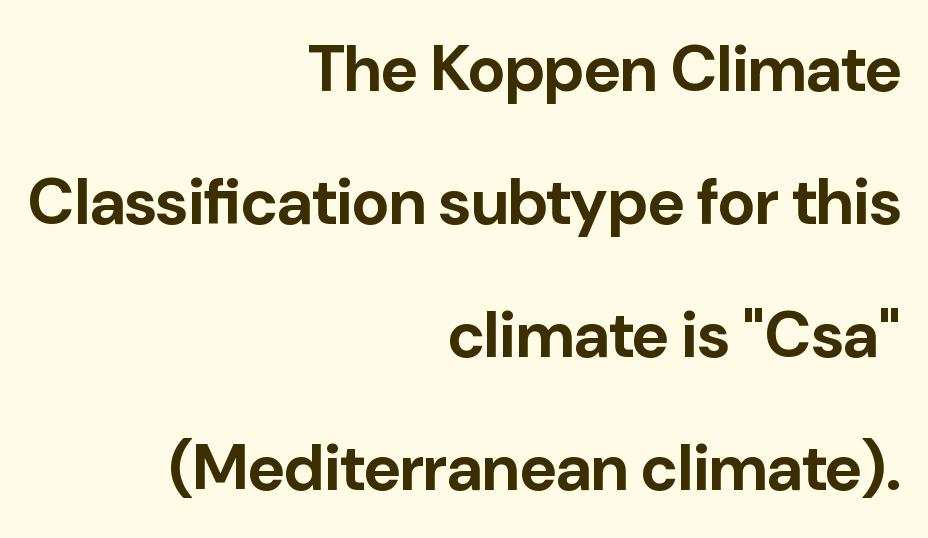
Varying glyph widths throughout — classic text-font behaviour. Note: no serifs on the glyphs. Does the lettering tilt? It doesn't — this is upright. Nothing unusual about the tracking: characters are spaced as the font intends.
